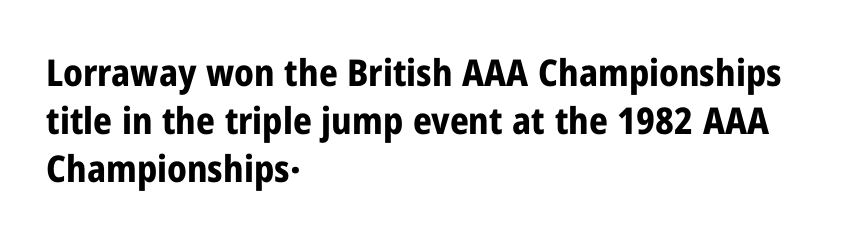
Stroke terminals: plain, sans-serif. Students, observe: this is what conventionally led text looks like. The baseline area is clear. Italic? Not at all — the glyphs are vertical. Is this a fixed-width face? No — the glyphs have proportional, varying widths. These lines are set flush left with a ragged right edge.
